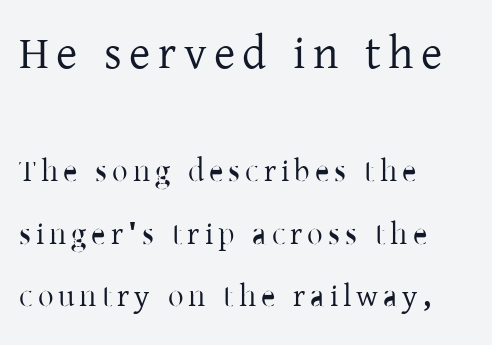
{"serif": "yes", "italic": "no", "width": "normal", "stroke_contrast": "low", "x_height": "medium", "monospaced": "no", "underline": "no", "align": "left", "line_spacing": "loose", "line_spacing_ratio": 2.01, "larger_block": "first", "size_ratio": 1.48, "glyph_px": 46}
